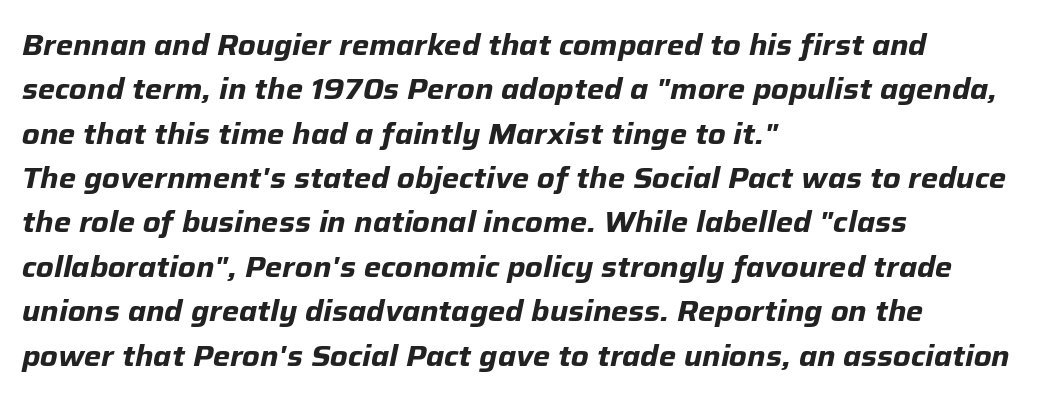
Unmarked baselines from the first word to the last. Look at the stroke-to-counter ratio: heavy, a bold. The rendering applies a slant to the glyphs. You could call the tracking neutral — neither tight nor loose. The setting favours the left margin, as ordinary paragraphs usually do.
